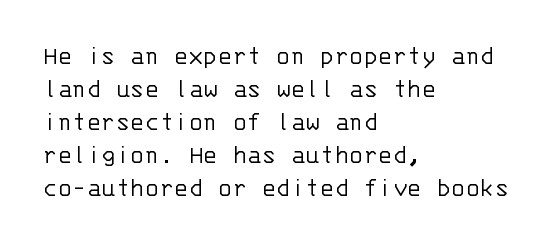
{"italic": "no", "bold": "no", "underline": "no", "align": "left", "line_spacing_ratio": 1.22, "letter_spacing": "normal", "letter_spacing_em": 0.0, "glyph_px": 27}
